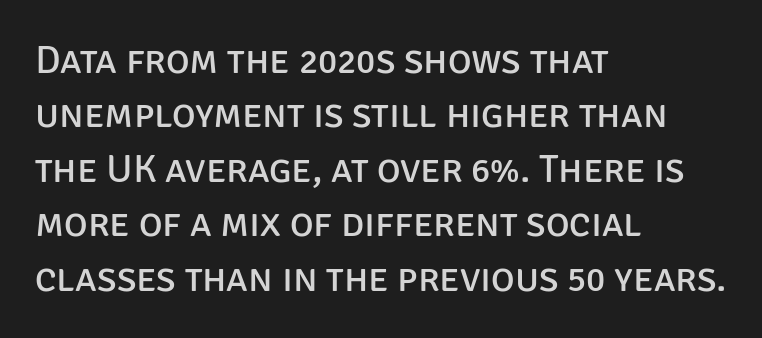
The image shows 40 px regular-weight sans-serif type, upright; set left-aligned, normal line spacing (1.36x), normal letter spacing, not underlined; low stroke contrast and a large x-height.
